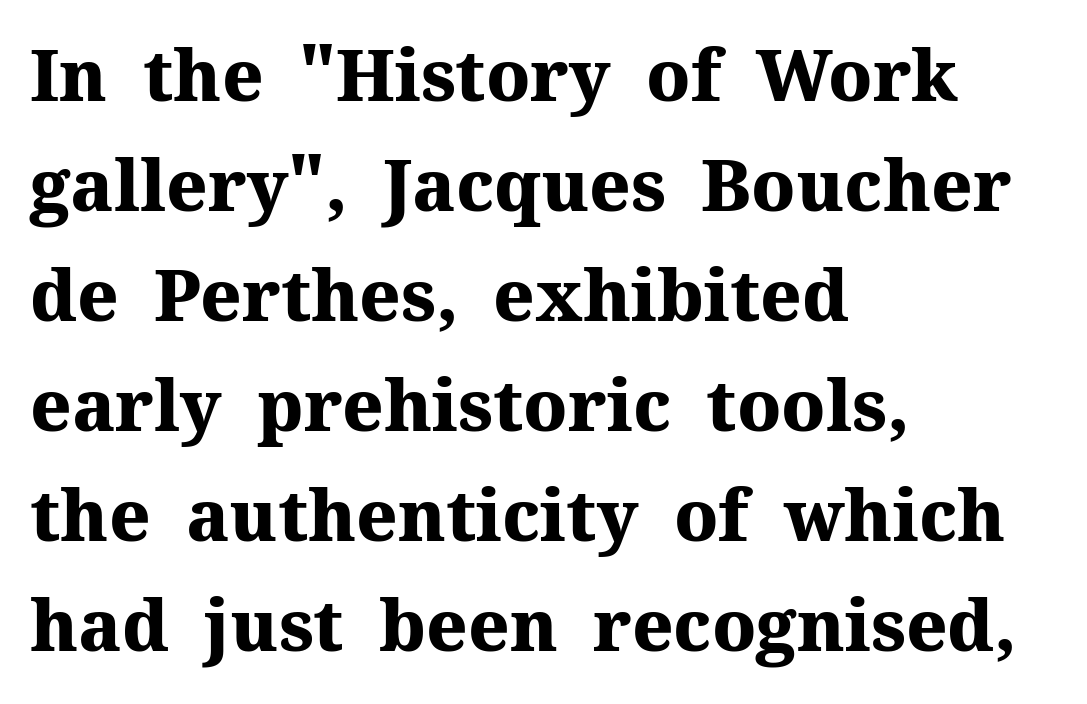
{"serif": "yes", "italic": "no", "bold": "yes", "weight": "heavy", "width": "normal", "stroke_contrast": "medium", "x_height": "medium", "monospaced": "no", "underline": "no", "align": "left", "line_spacing": "normal", "line_spacing_ratio": 1.55, "letter_spacing": "normal", "letter_spacing_em": 0.0, "glyph_px": 71}
